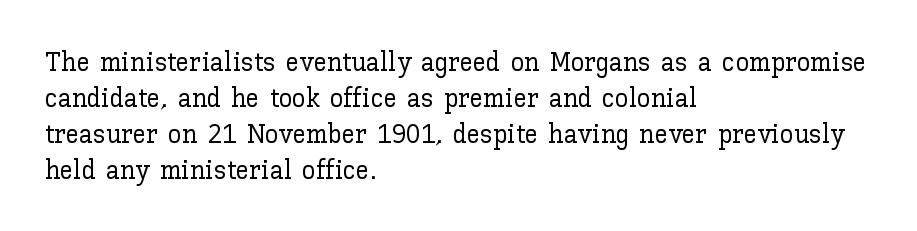
{"italic": "no", "underline": "no", "align": "left", "line_spacing": "normal", "line_spacing_ratio": 1.33, "letter_spacing": "normal", "letter_spacing_em": 0.0, "glyph_px": 27}
